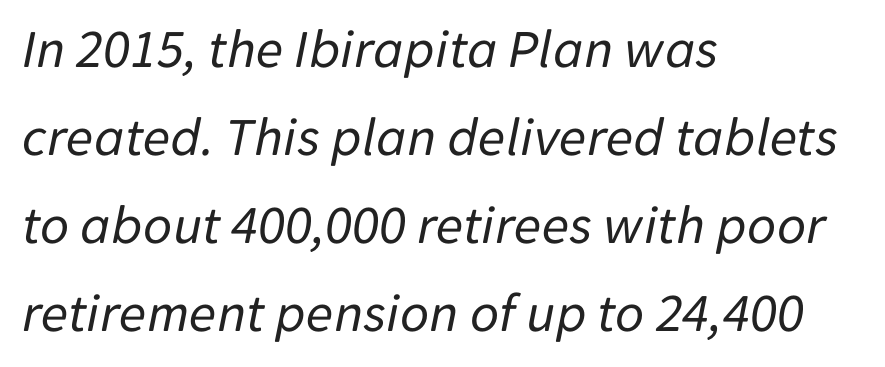
The image shows 56 px regular-weight type, italic (leaning right); set left-aligned, normal line spacing (1.57x), normal letter spacing, not underlined; low stroke contrast and a medium x-height.
